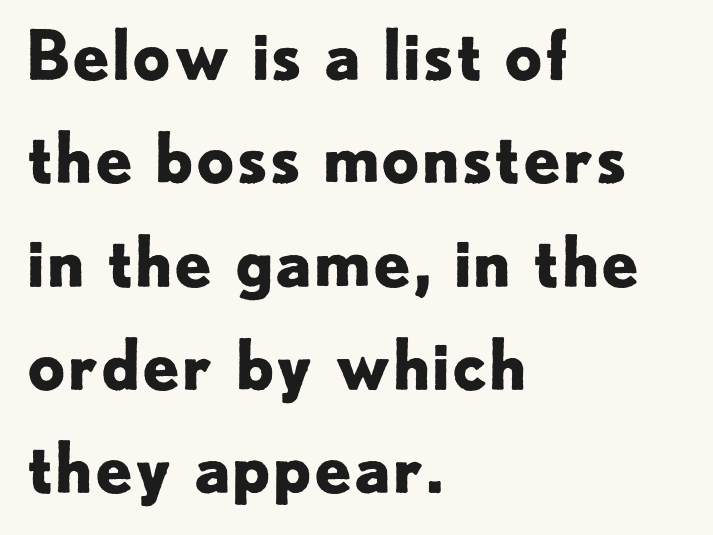
Unmarked baselines from the first word to the last. The letters stand upright; this is a roman face. Character widths vary here, with narrow letters taking less room than wide ones. Each word holds together tightly as a unit, with standard inter-letter gaps. Nothing sits at the stroke ends, so this counts as sans-serif. These lines are set flush left with a ragged right edge.
